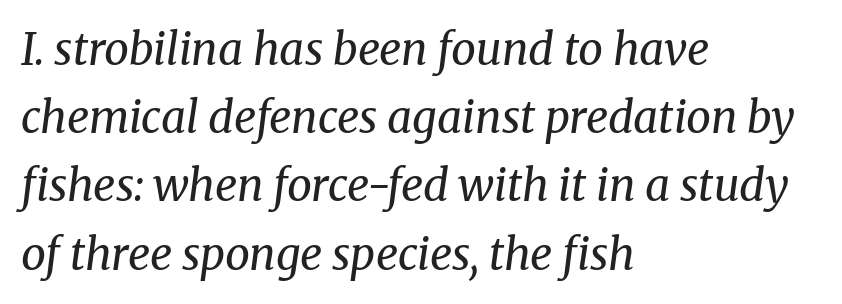
How are the letters spaced? Ordinarily, with no added tracking. Here the designer chose a conventional face with non-uniform glyph widths. Plain, unruled lines of type. Posture: slanted. Examine the stroke ends and you'll spot serifs.
